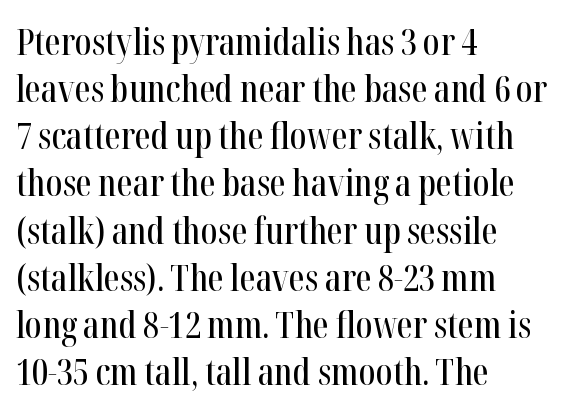
{"serif": "yes", "italic": "no", "width": "condensed", "stroke_contrast": "high", "x_height": "medium", "monospaced": "no", "underline": "no", "align": "left", "line_spacing": "normal", "line_spacing_ratio": 1.31, "letter_spacing": "normal", "letter_spacing_em": 0.0, "glyph_px": 36}
